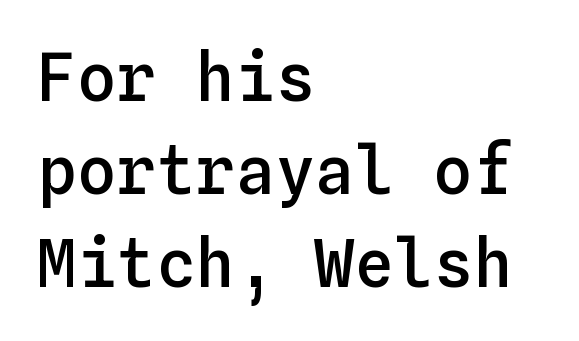
{"italic": "no", "bold": "semi", "weight": "semibold", "width": "normal", "stroke_contrast": "low", "x_height": "medium", "monospaced": "yes", "underline": "no", "align": "left", "line_spacing": "normal", "line_spacing_ratio": 1.41, "letter_spacing": "normal", "letter_spacing_em": 0.0, "glyph_px": 66}
